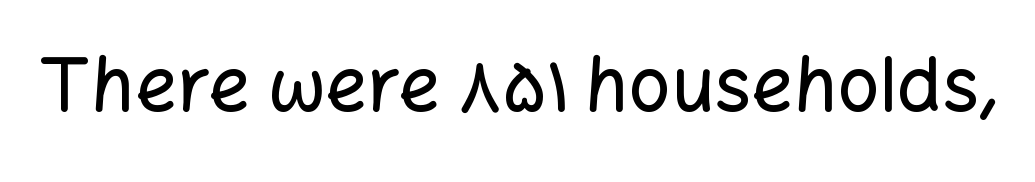
Q: Is the text italic (slanted)? A: No, it is upright.
Q: Is the typeface a serif or a sans-serif typeface? A: Sans-serif.
Q: Is the text underlined? A: No.
Q: Is the spacing between letters normal or unusually wide? A: Normal.
Q: Width (condensed, normal, or wide)? A: Normal.
Q: Stroke contrast? A: Low.
Q: x-height? A: Medium.
Q: Monospaced? A: No.
